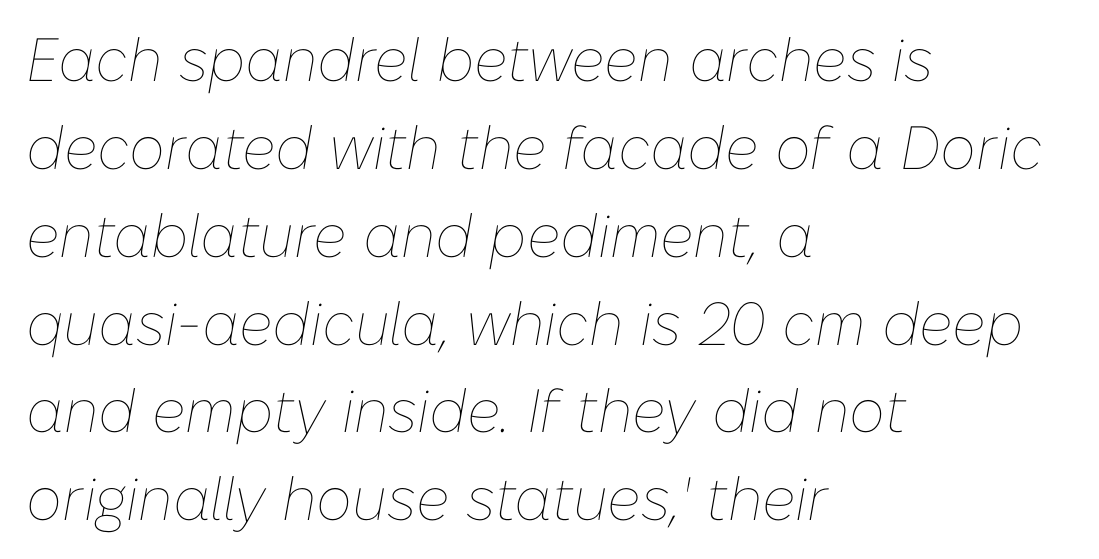
The image shows 61 px thin type, italic (leaning right); set left-aligned, normal line spacing (1.44x), normal letter spacing, not underlined; low stroke contrast and a medium x-height.
